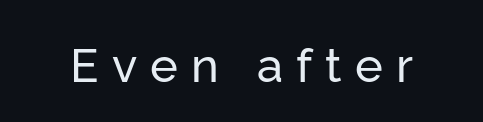
Q: Is the text italic (slanted)? A: No, it is upright.
Q: Is the typeface a serif or a sans-serif typeface? A: Sans-serif.
Q: Is the text underlined? A: No.
Q: Is the spacing between letters normal or unusually wide? A: Unusually wide.
Q: Width (condensed, normal, or wide)? A: Normal.
Q: Stroke contrast? A: Low.
Q: x-height? A: Medium.
Q: Monospaced? A: No.
